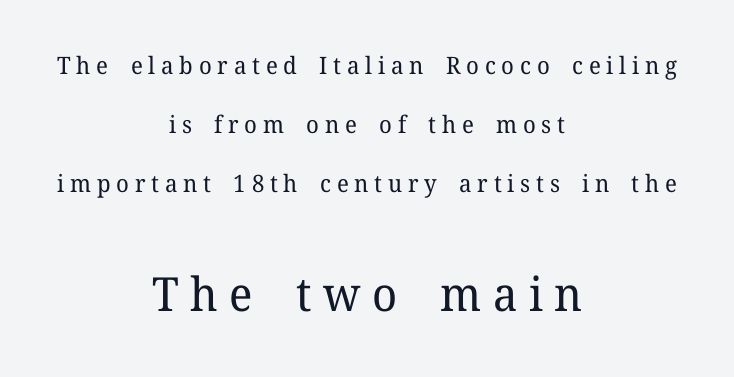
{"serif": "yes", "italic": "no", "bold": "no", "weight": "regular", "width": "normal", "stroke_contrast": "low", "x_height": "medium", "monospaced": "no", "underline": "no", "align": "center", "line_spacing": "loose", "line_spacing_ratio": 2.45, "letter_spacing": "wide", "letter_spacing_em": 0.24, "larger_block": "second", "size_ratio": 1.96, "glyph_px": 47}
